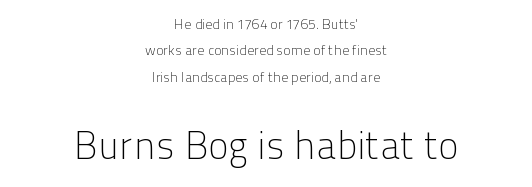
Q: Is the text bold? A: No.
Q: Is the text italic (slanted)? A: No, it is upright.
Q: Is the typeface a serif or a sans-serif typeface? A: Sans-serif.
Q: Is the text underlined? A: No.
Q: How is the paragraph aligned? A: Centered.
Q: Is the spacing between letters normal or unusually wide? A: Normal.
Q: Which block of text is set in a larger size, the first (top) or the second (bottom)? A: The second (bottom) one.
Q: Width (condensed, normal, or wide)? A: Normal.
Q: Stroke contrast? A: Low.
Q: x-height? A: Medium.
Q: Monospaced? A: No.
